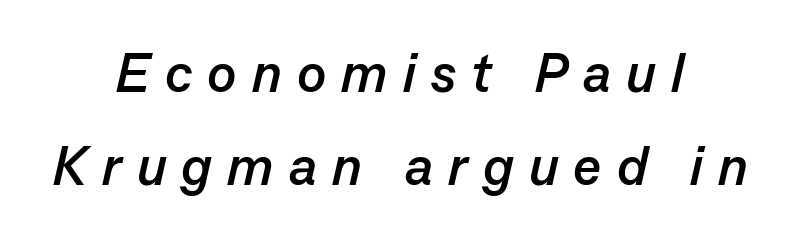
{"italic": "yes", "lean": "right", "slant_degrees": 13, "bold": "yes", "weight": "semibold", "width": "normal", "stroke_contrast": "low", "x_height": "medium", "monospaced": "no", "underline": "no", "align": "center", "line_spacing_ratio": 1.73, "letter_spacing": "wide", "letter_spacing_em": 0.28, "glyph_px": 54}
